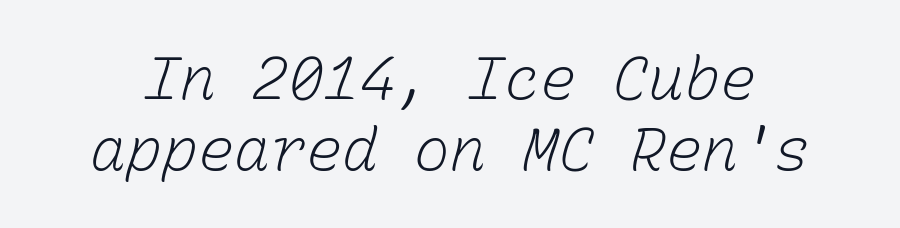
Q: Is the text bold? A: No.
Q: Is the text underlined? A: No.
Q: Is the spacing between letters normal or unusually wide? A: Normal.
Q: Width (condensed, normal, or wide)? A: Normal.
Q: Stroke contrast? A: Low.
Q: x-height? A: Medium.
Q: Monospaced? A: Yes.
